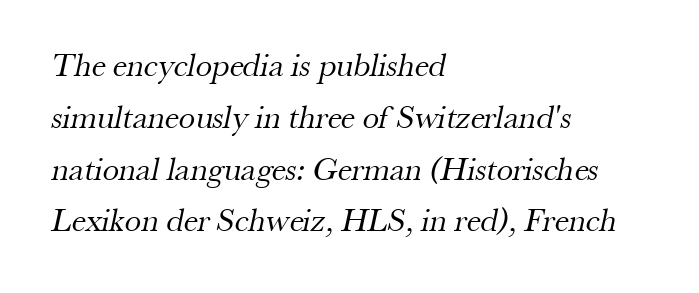
The face looks like a standard text weight, possibly lighter. Little horizontal feet cap the strokes, marking this as serif type. If you drew a ruler down the left edge, every line would touch it. Is this a fixed-width face? No — the glyphs have proportional, varying widths. The leading is moderate, giving the passage an even texture.
